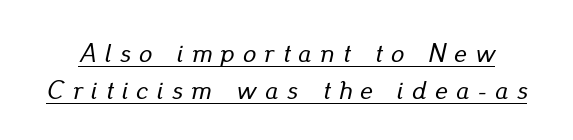
The line-height multiplier appears to be the usual default. Look at the tracking — it's clearly loosened, letters drifting apart. Students, observe the line beneath the letters — that is underlining. Compared with ordinary roman type, these characters are visibly tilted.
